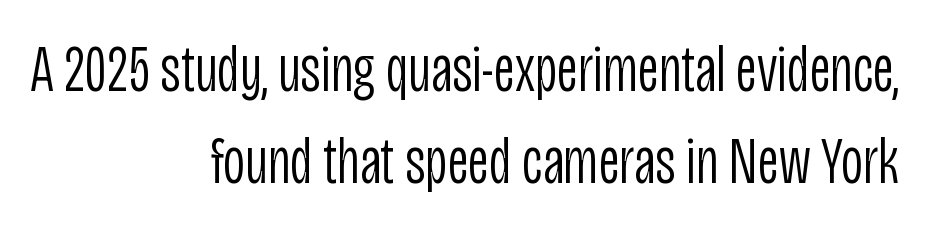
Each row of text sits above clean, open space. The face looks like a standard text weight, possibly lighter. Proportional: the letters do not fall into vertical columns. The axis of the letterforms is exactly vertical.
